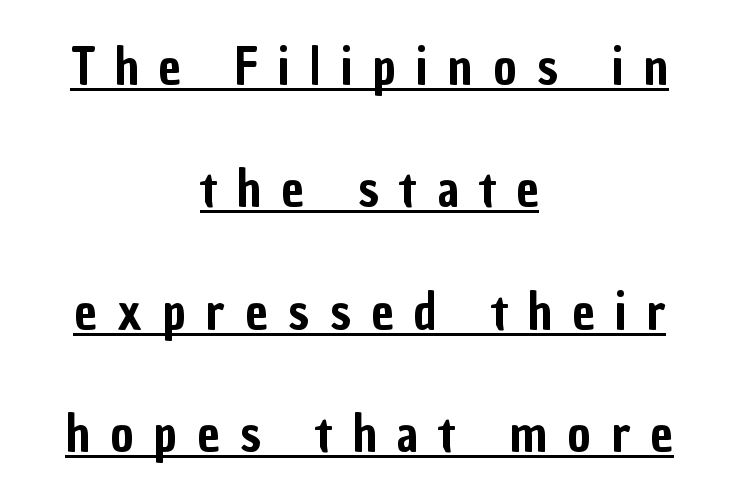
The image shows 50 px condensed sans-serif type, upright; set centered, loose line spacing (2.45x), unusually wide letter spacing (+0.41 em), underlined; low stroke contrast and a medium x-height.
